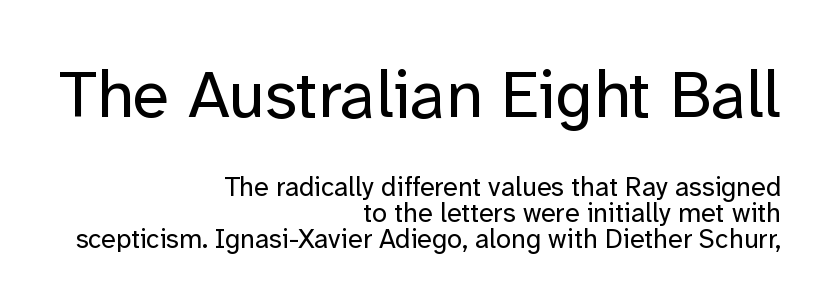
{"serif": "no", "italic": "no", "bold": "no", "weight": "regular", "width": "normal", "stroke_contrast": "low", "x_height": "medium", "monospaced": "no", "underline": "no", "align": "right", "line_spacing": "tight", "line_spacing_ratio": 0.96, "letter_spacing": "normal", "letter_spacing_em": 0.0, "larger_block": "first", "size_ratio": 2.48, "glyph_px": 67}
